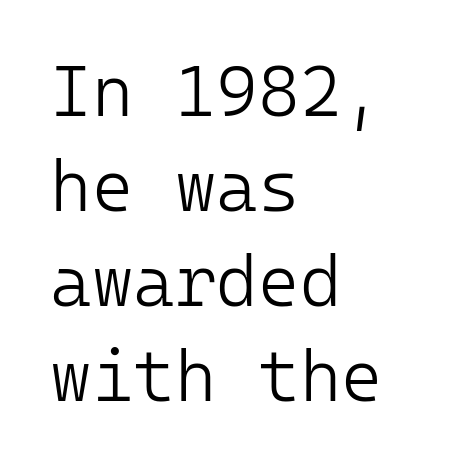
The image shows 71 px light sans-serif type, upright, monospaced; set left-aligned, normal line spacing (1.34x), normal letter spacing, not underlined; low stroke contrast and a medium x-height.
